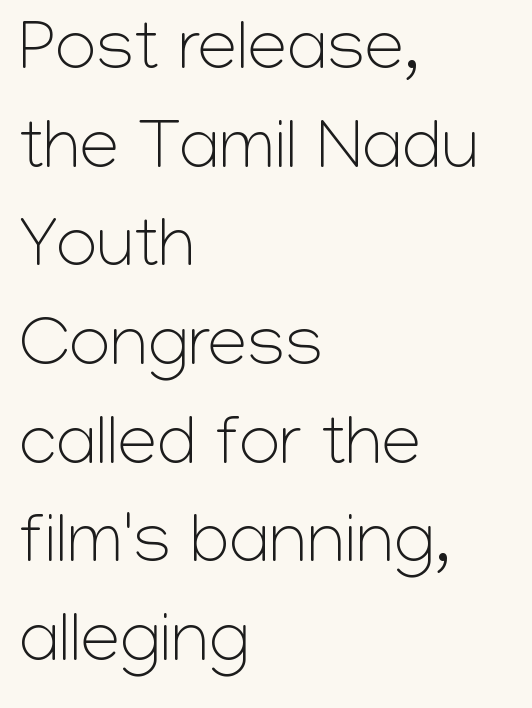
Q: Is the text bold? A: No.
Q: Is the text italic (slanted)? A: No, it is upright.
Q: Is the typeface a serif or a sans-serif typeface? A: Sans-serif.
Q: Is the text underlined? A: No.
Q: How is the paragraph aligned? A: Left-aligned.
Q: Is the spacing between letters normal or unusually wide? A: Normal.
Q: Is the spacing between lines tight, normal or loose? A: Normal.
Q: Width (condensed, normal, or wide)? A: Normal.
Q: Stroke contrast? A: Low.
Q: x-height? A: Medium.
Q: Monospaced? A: No.
